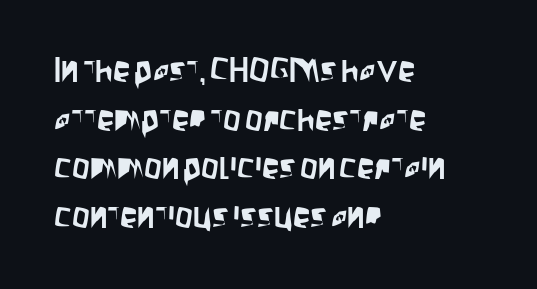
This is the regular roman posture of the typeface. The gaps between neighbouring characters are ordinary and unremarkable. Words float on clear page, feet unadorned. Font category for this specimen: sans-serif.
